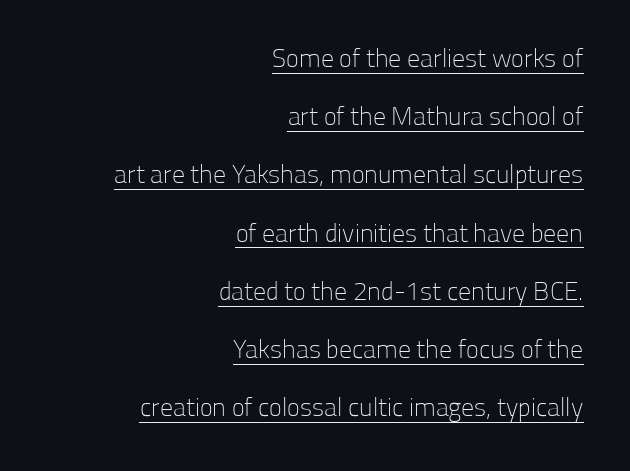
This sample is right-justified, so line beginnings fall wherever the words allow. The space between consecutive lines is lavish. Weight: in the light-to-regular range. Characters remain perfectly vertical along every line.
